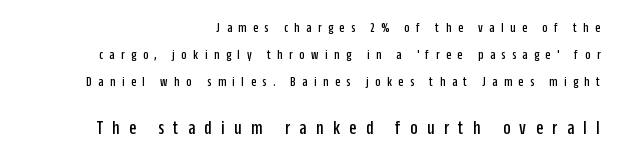
Q: Is the text italic (slanted)? A: No, it is upright.
Q: Is the text underlined? A: No.
Q: How is the paragraph aligned? A: Right-aligned.
Q: Is the spacing between letters normal or unusually wide? A: Unusually wide.
Q: Is the spacing between lines tight, normal or loose? A: Loose.
Q: Which block of text is set in a larger size, the first (top) or the second (bottom)? A: The second (bottom) one.
